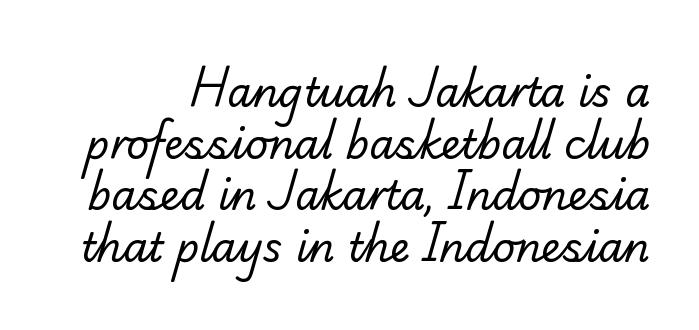
Q: Is the text bold? A: No.
Q: Is the typeface a serif or a sans-serif typeface? A: Serif.
Q: Is the text underlined? A: No.
Q: Is the spacing between letters normal or unusually wide? A: Normal.
Q: Is the spacing between lines tight, normal or loose? A: Normal.
Q: Width (condensed, normal, or wide)? A: Normal.
Q: Stroke contrast? A: Low.
Q: x-height? A: Small.
Q: Monospaced? A: No.
